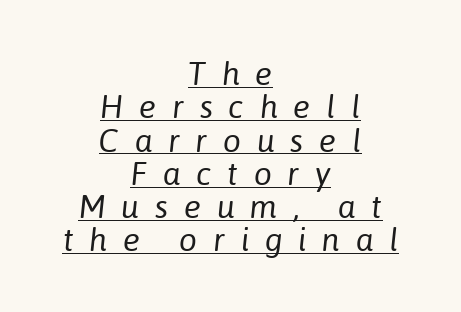
Q: Is the text bold? A: No.
Q: Is the text italic (slanted)? A: Yes, it leans right by about 6 degrees.
Q: Is the text underlined? A: Yes.
Q: How is the paragraph aligned? A: Centered.
Q: Is the spacing between letters normal or unusually wide? A: Unusually wide.
Q: Is the spacing between lines tight, normal or loose? A: Tight.
Q: Width (condensed, normal, or wide)? A: Normal.
Q: Stroke contrast? A: Low.
Q: x-height? A: Medium.
Q: Monospaced? A: No.
